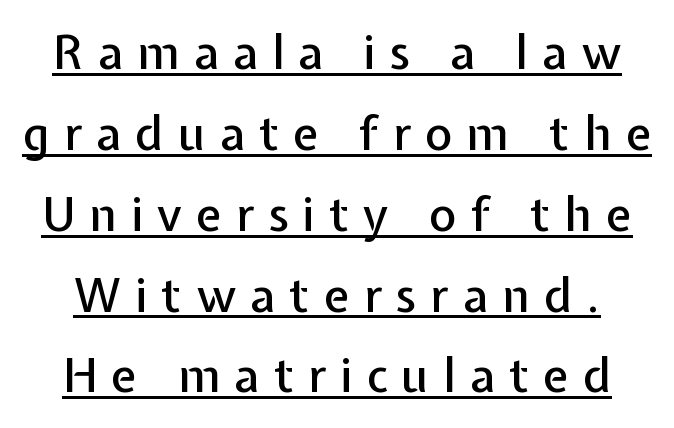
The image shows 47 px sans-serif type, upright; set line spacing 1.72x, unusually wide letter spacing (+0.3 em), underlined; low stroke contrast and a medium x-height.
